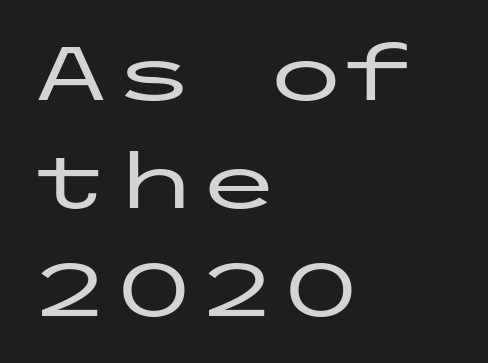
Any mark beneath the type? The region is blank. This sample is left-justified, so line endings fall wherever the words run out. This sample uses plain, unmodified letter spacing. This sample keeps an unexceptional amount of space between lines. Italic: no, the glyphs are upright roman. Note: no serifs on the glyphs.
